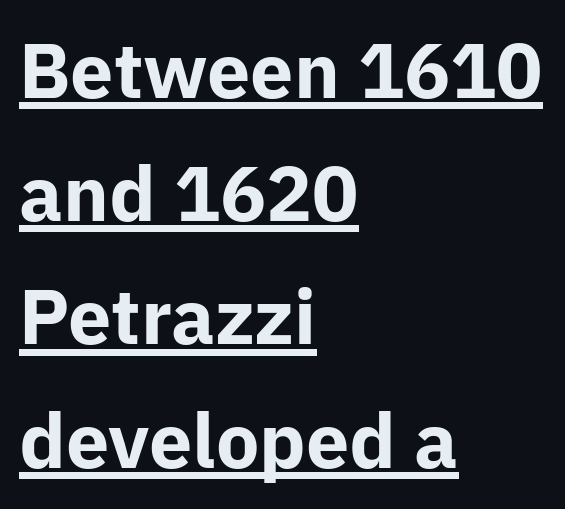
Leading: standard. What kind of face is this? One without serifs — a sans. The type is set solid horizontally, with unmodified tracking. In terms of weight, the rendering is a true, heavy bold. A typesetter would call this proportional, since set widths differ per character. A baseline rule has been typeset under these characters.
